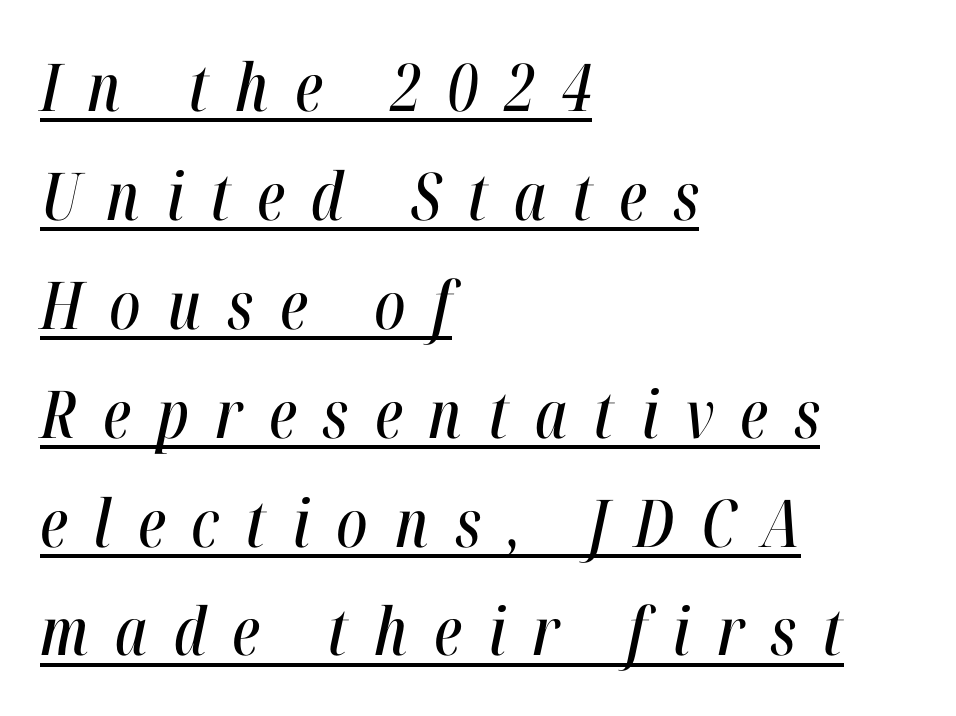
{"italic": "yes", "lean": "right", "slant_degrees": 12, "width": "condensed", "stroke_contrast": "high", "x_height": "medium", "monospaced": "no", "underline": "yes", "align": "left", "line_spacing": "normal", "line_spacing_ratio": 1.65, "letter_spacing": "wide", "letter_spacing_em": 0.4, "glyph_px": 66}
